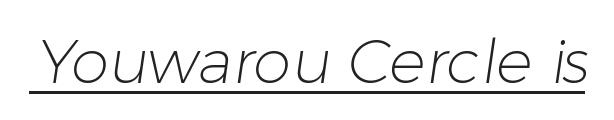
{"serif": "no", "bold": "no", "weight": "light", "width": "normal", "stroke_contrast": "low", "x_height": "medium", "monospaced": "no", "underline": "yes", "letter_spacing": "normal", "letter_spacing_em": 0.0, "glyph_px": 61}
